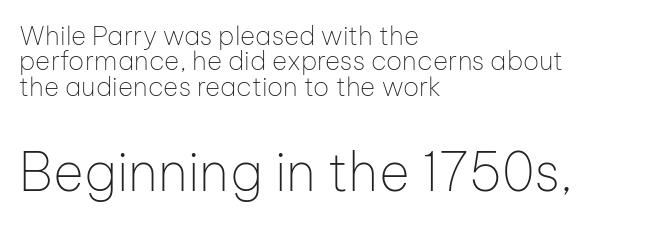
Q: Is the text bold? A: No.
Q: Is the text italic (slanted)? A: No, it is upright.
Q: Is the typeface a serif or a sans-serif typeface? A: Sans-serif.
Q: Is the text underlined? A: No.
Q: How is the paragraph aligned? A: Left-aligned.
Q: Is the spacing between letters normal or unusually wide? A: Normal.
Q: Is the spacing between lines tight, normal or loose? A: Tight.
Q: Which block of text is set in a larger size, the first (top) or the second (bottom)? A: The second (bottom) one.
Q: Width (condensed, normal, or wide)? A: Normal.
Q: Stroke contrast? A: Low.
Q: x-height? A: Medium.
Q: Monospaced? A: No.
